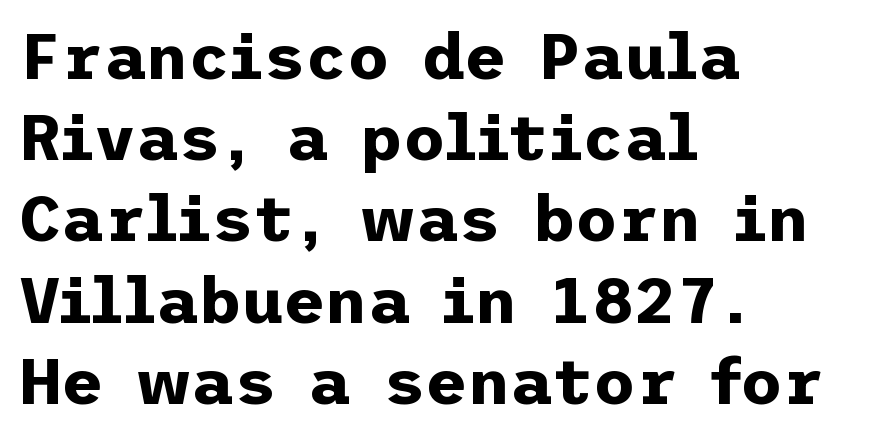
Q: Is the text bold? A: Yes.
Q: Is the text italic (slanted)? A: No, it is upright.
Q: Is the typeface a serif or a sans-serif typeface? A: Sans-serif.
Q: Is the text underlined? A: No.
Q: How is the paragraph aligned? A: Left-aligned.
Q: Is the spacing between letters normal or unusually wide? A: Normal.
Q: Is the spacing between lines tight, normal or loose? A: Normal.
Q: Width (condensed, normal, or wide)? A: Normal.
Q: Stroke contrast? A: Low.
Q: x-height? A: Medium.
